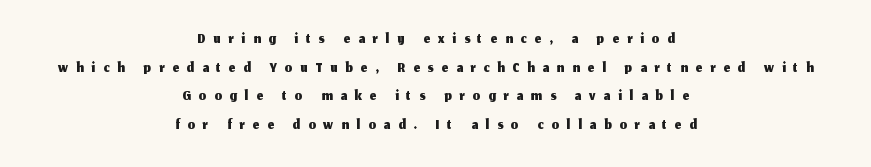
{"italic": "no", "underline": "no", "align": "center", "line_spacing": "normal", "line_spacing_ratio": 1.25, "letter_spacing": "wide", "letter_spacing_em": 0.35, "glyph_px": 23}
